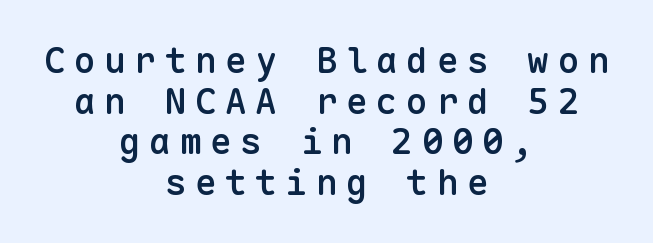
{"serif": "no", "italic": "no", "bold": "semi", "weight": "semibold", "width": "normal", "stroke_contrast": "low", "x_height": "medium", "monospaced": "yes", "underline": "no", "align": "center", "line_spacing": "tight", "line_spacing_ratio": 1.13, "letter_spacing": "wide", "letter_spacing_em": 0.24, "glyph_px": 36}
